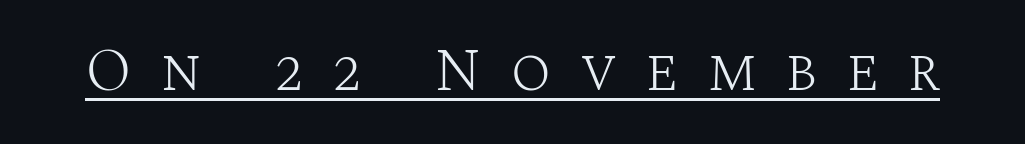
{"serif": "yes", "italic": "no", "bold": "no", "weight": "light", "width": "normal", "stroke_contrast": "medium", "x_height": "large", "monospaced": "no", "underline": "yes", "letter_spacing": "wide", "letter_spacing_em": 0.46, "glyph_px": 61}
